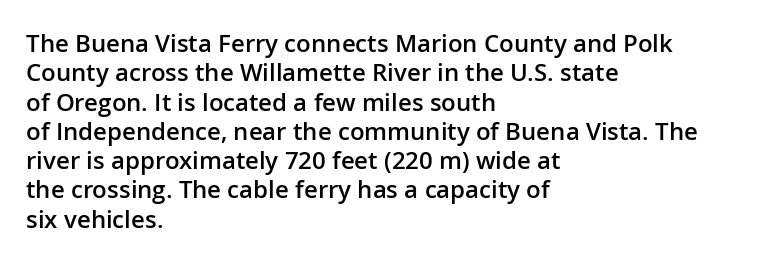
The image shows 24 px text type, upright; set left-aligned, line spacing 1.22x, normal letter spacing, not underlined.
